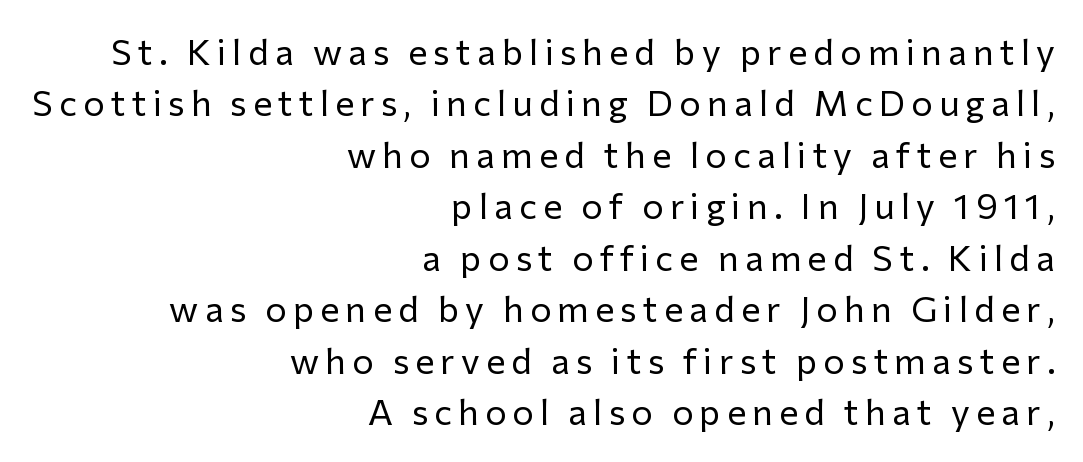
{"serif": "no", "italic": "no", "bold": "no", "weight": "regular", "width": "normal", "stroke_contrast": "low", "x_height": "medium", "monospaced": "no", "underline": "no", "align": "right", "line_spacing": "normal", "line_spacing_ratio": 1.43, "glyph_px": 36}
